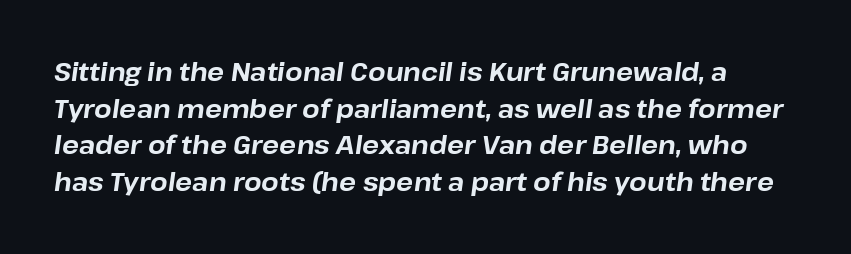
{"italic": "yes", "lean": "right", "slant_degrees": 8, "bold": "yes", "underline": "no", "line_spacing": "normal", "line_spacing_ratio": 1.47, "letter_spacing": "normal", "letter_spacing_em": 0.0, "glyph_px": 25}
